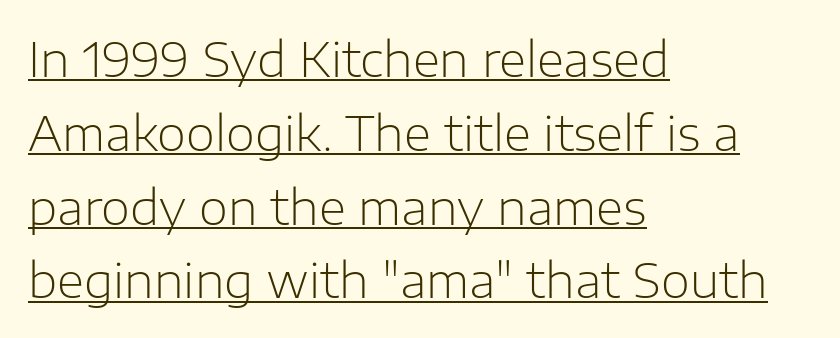
Compared with a centered layout, this one pins lines to the left instead. Reading down the column, the eye jumps a familiar distance to each next line. Serifs: no, the terminals of the letterforms are clean. Underlined type. Ascenders rise straight up at ninety degrees.
